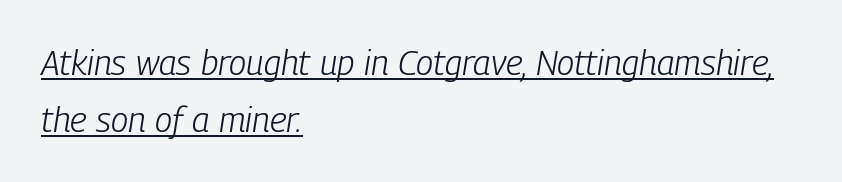
Q: Is the text bold? A: No.
Q: Is the text italic (slanted)? A: Yes, it leans right by about 9 degrees.
Q: Is the text underlined? A: Yes.
Q: How is the paragraph aligned? A: Left-aligned.
Q: Is the spacing between letters normal or unusually wide? A: Normal.
Q: Is the spacing between lines tight, normal or loose? A: Normal.
Q: Width (condensed, normal, or wide)? A: Condensed.
Q: Stroke contrast? A: Low.
Q: x-height? A: Medium.
Q: Monospaced? A: No.
